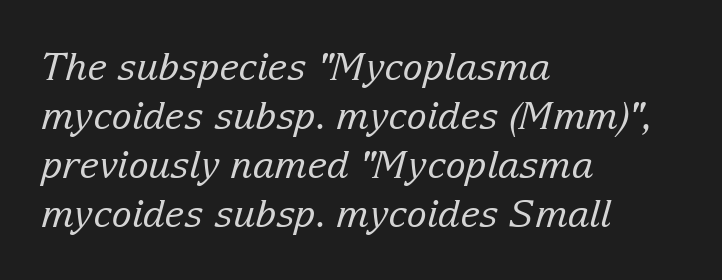
{"serif": "yes", "italic": "yes", "lean": "right", "slant_degrees": 15, "bold": "no", "weight": "regular", "width": "normal", "stroke_contrast": "low", "x_height": "medium", "monospaced": "no", "underline": "no", "align": "left", "line_spacing": "normal", "line_spacing_ratio": 1.29, "letter_spacing": "normal", "letter_spacing_em": 0.0, "glyph_px": 38}
